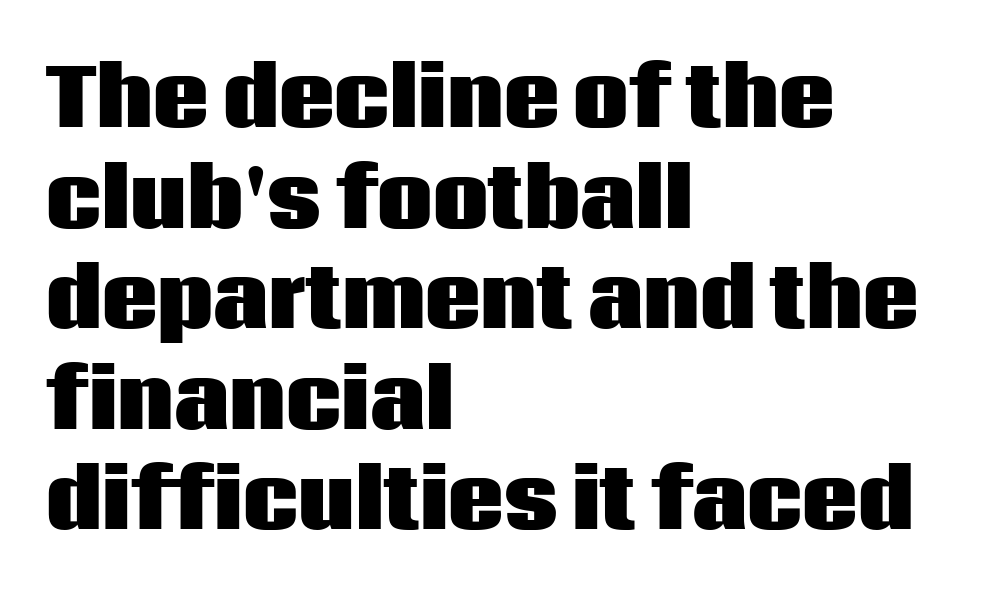
{"serif": "no", "italic": "no", "bold": "yes", "weight": "heavy", "width": "normal", "stroke_contrast": "low", "x_height": "large", "monospaced": "no", "underline": "no", "align": "left", "line_spacing": "normal", "line_spacing_ratio": 1.29, "letter_spacing": "normal", "letter_spacing_em": 0.0, "glyph_px": 78}
